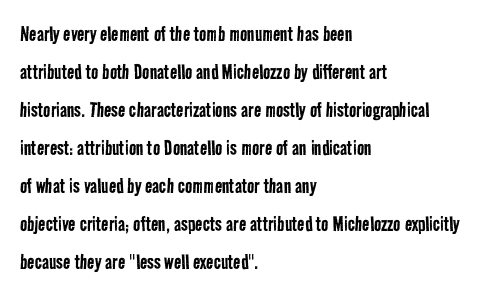
The font is comparable to plain body text, perhaps lighter. The baseline area is clear. This rendering uses left alignment, leaving the right contour irregular. Does the leading feel generous? No, just average. Standard letterfit; no display-style spreading of the glyphs.
